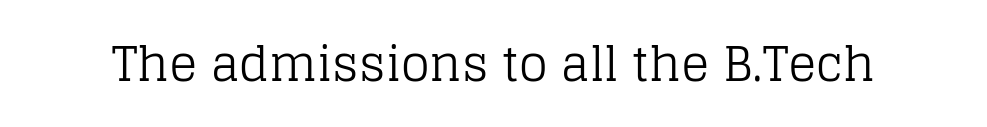
The letters carry serifs — small finishing strokes at the ends of their stems. Weight: in the light-to-regular range. The type sits square on the baseline with zero lean. No extra tracking has been applied to these lines. Type without underlining.
